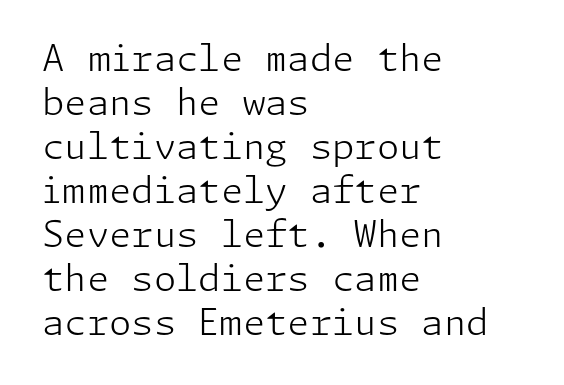
Q: Is the text bold? A: No.
Q: Is the text italic (slanted)? A: No, it is upright.
Q: Is the typeface a serif or a sans-serif typeface? A: Sans-serif.
Q: Is the text underlined? A: No.
Q: How is the paragraph aligned? A: Left-aligned.
Q: Is the spacing between letters normal or unusually wide? A: Normal.
Q: Width (condensed, normal, or wide)? A: Normal.
Q: Stroke contrast? A: Low.
Q: x-height? A: Medium.
